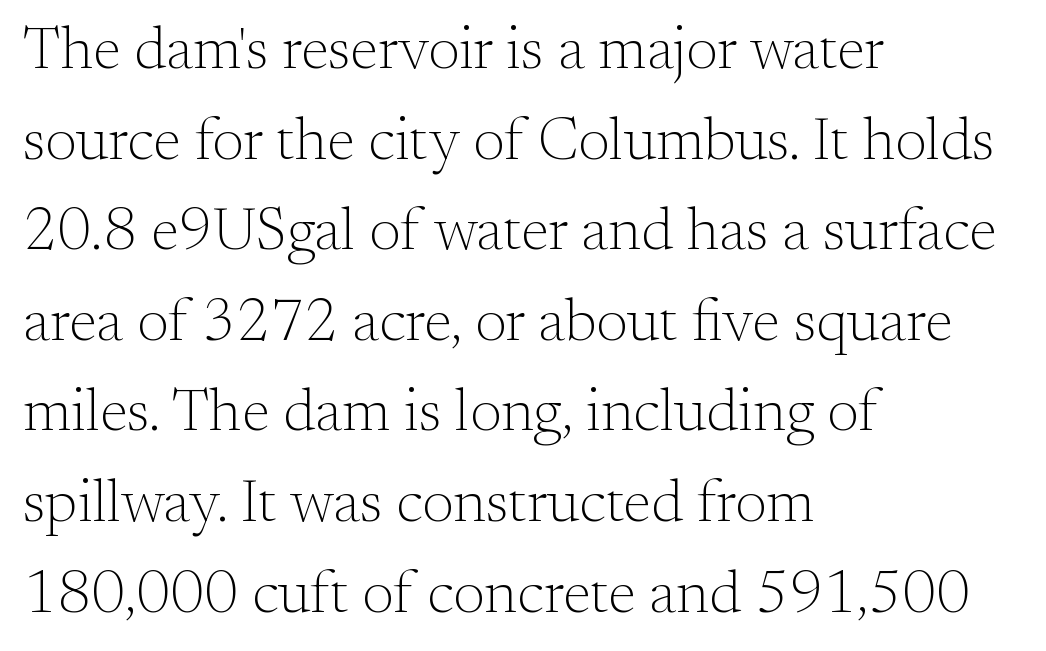
The image shows 60 px light serif type, upright; set left-aligned, normal line spacing (1.51x), normal letter spacing, not underlined; medium stroke contrast and a small x-height.
